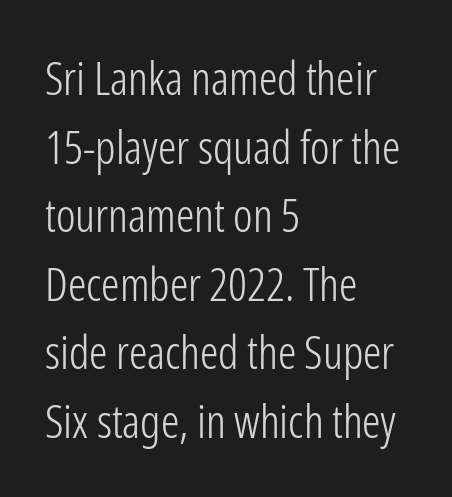
{"serif": "no", "italic": "no", "bold": "no", "weight": "light", "width": "condensed", "stroke_contrast": "low", "x_height": "medium", "monospaced": "no", "underline": "no", "align": "left", "line_spacing": "normal", "line_spacing_ratio": 1.49, "letter_spacing": "normal", "letter_spacing_em": 0.0, "glyph_px": 46}
